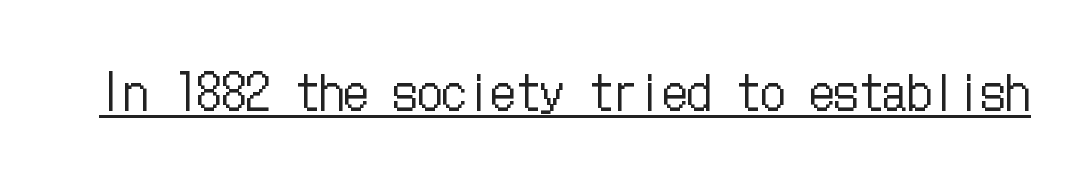
Q: Is the text bold? A: No.
Q: Is the text italic (slanted)? A: No, it is upright.
Q: Is the text underlined? A: Yes.
Q: Is the spacing between letters normal or unusually wide? A: Normal.
Q: Width (condensed, normal, or wide)? A: Condensed.
Q: Stroke contrast? A: Low.
Q: x-height? A: Medium.
